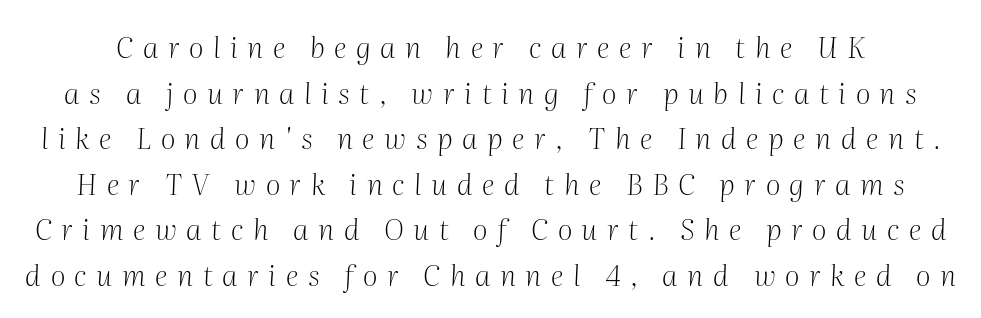
The letterforms stand isolated, each surrounded by extra space. The font is comparable to plain body text, perhaps lighter. Baseline-to-baseline distance is the conventional proportion of letter height. Character widths vary here, with narrow letters taking less room than wide ones.
